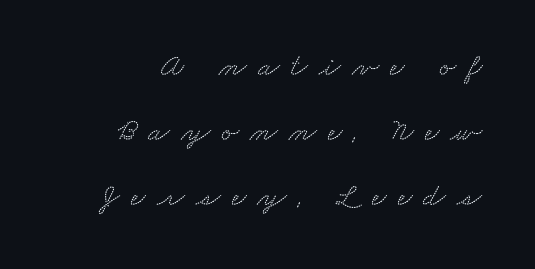
{"serif": "yes", "width": "wide", "stroke_contrast": "low", "x_height": "small", "monospaced": "no", "underline": "no", "line_spacing": "loose", "line_spacing_ratio": 2.03, "letter_spacing": "wide", "letter_spacing_em": 0.35, "glyph_px": 32}
